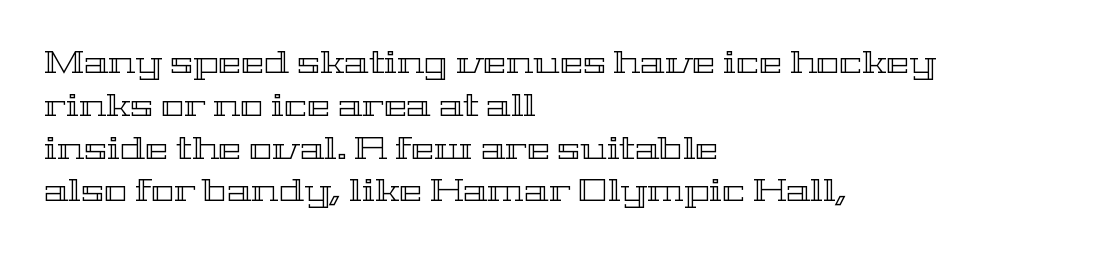
Q: Is the text italic (slanted)? A: No, it is upright.
Q: Is the text underlined? A: No.
Q: How is the paragraph aligned? A: Left-aligned.
Q: Is the spacing between letters normal or unusually wide? A: Normal.
Q: Is the spacing between lines tight, normal or loose? A: Normal.
Q: Width (condensed, normal, or wide)? A: Wide.
Q: x-height? A: Medium.
Q: Monospaced? A: No.
